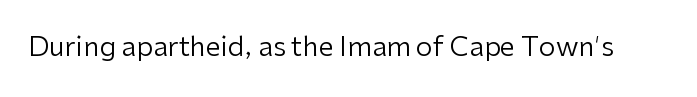
{"italic": "no", "bold": "no", "underline": "no", "letter_spacing": "normal", "letter_spacing_em": 0.0, "glyph_px": 27}
